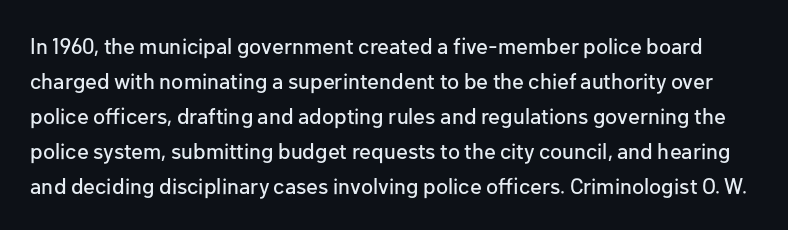
Q: Is the text italic (slanted)? A: No, it is upright.
Q: Is the text underlined? A: No.
Q: Is the spacing between letters normal or unusually wide? A: Normal.
Q: Is the spacing between lines tight, normal or loose? A: Normal.
